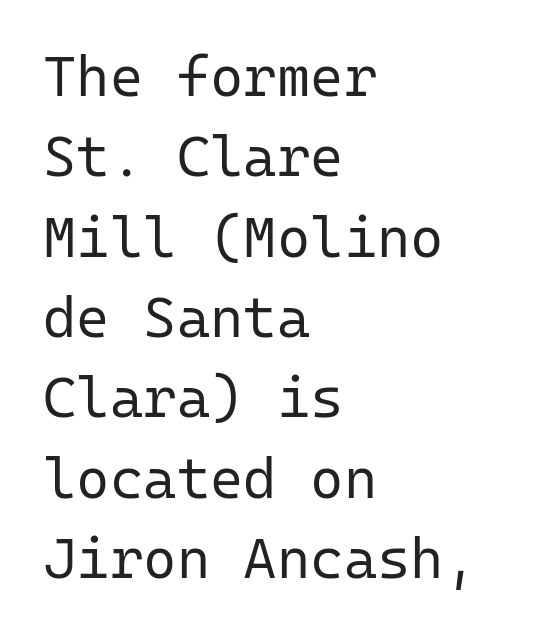
Q: Is the text bold? A: No.
Q: Is the text italic (slanted)? A: No, it is upright.
Q: Is the typeface a serif or a sans-serif typeface? A: Sans-serif.
Q: Is the text underlined? A: No.
Q: How is the paragraph aligned? A: Left-aligned.
Q: Is the spacing between letters normal or unusually wide? A: Normal.
Q: Is the spacing between lines tight, normal or loose? A: Normal.
Q: Width (condensed, normal, or wide)? A: Normal.
Q: Stroke contrast? A: Low.
Q: x-height? A: Medium.
Q: Monospaced? A: Yes.
